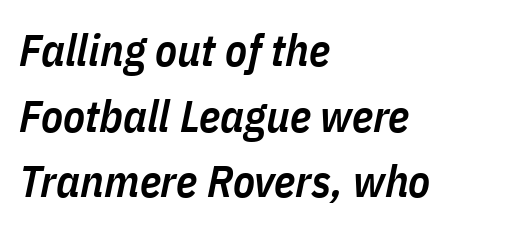
The image shows 45 px semibold, condensed type, italic (leaning right); set left-aligned, normal line spacing (1.46x), normal letter spacing, not underlined; low stroke contrast and a medium x-height.
